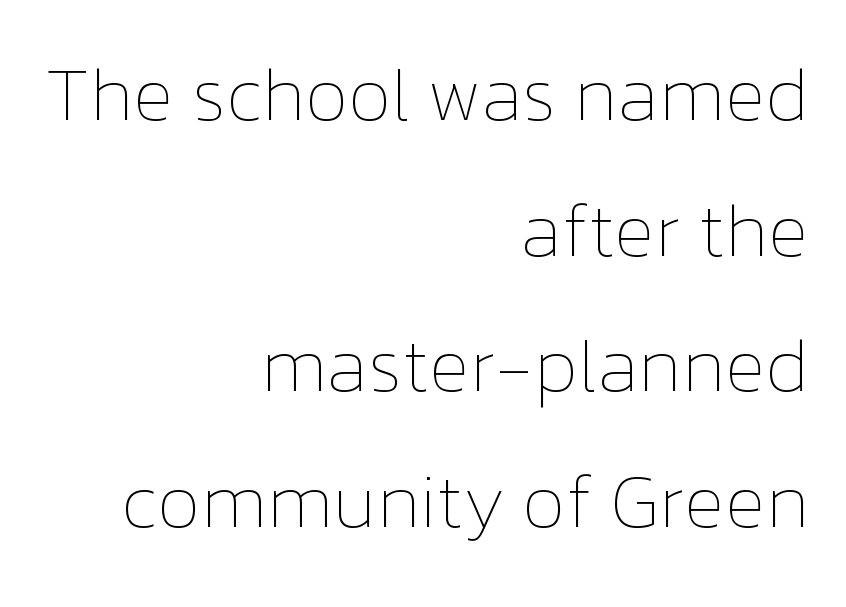
The paragraph has a hard right edge and a soft left edge. The gaps between neighbouring characters are ordinary and unremarkable. Caption: face not bold, strokes unweighted. Vertical strokes here are truly vertical.
